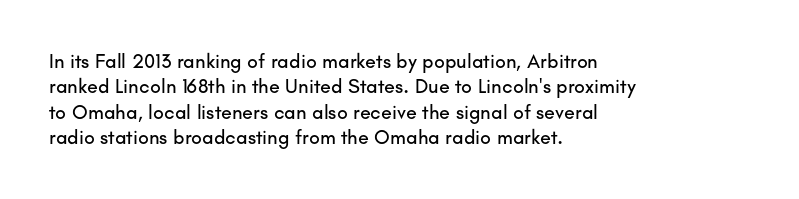
The image shows 20 px text type, upright; set left-aligned, normal line spacing (1.27x), normal letter spacing, not underlined.
